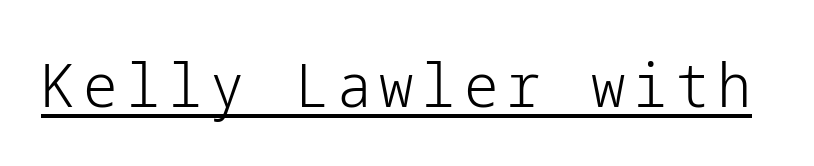
Q: Is the text bold? A: No.
Q: Is the text italic (slanted)? A: No, it is upright.
Q: Is the typeface a serif or a sans-serif typeface? A: Sans-serif.
Q: Is the text underlined? A: Yes.
Q: Width (condensed, normal, or wide)? A: Normal.
Q: Stroke contrast? A: Low.
Q: x-height? A: Medium.
